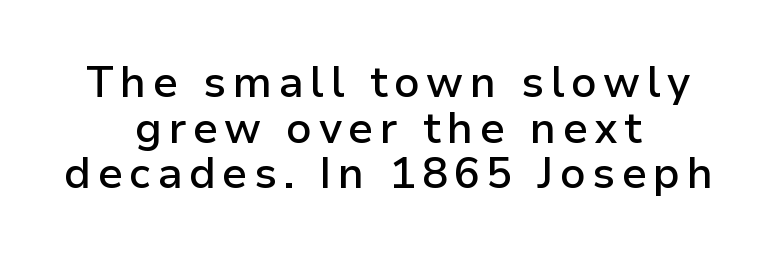
{"serif": "no", "italic": "no", "bold": "semi", "weight": "semibold", "width": "normal", "stroke_contrast": "low", "x_height": "medium", "monospaced": "no", "underline": "no", "align": "center", "line_spacing": "tight", "line_spacing_ratio": 1.06, "glyph_px": 43}
